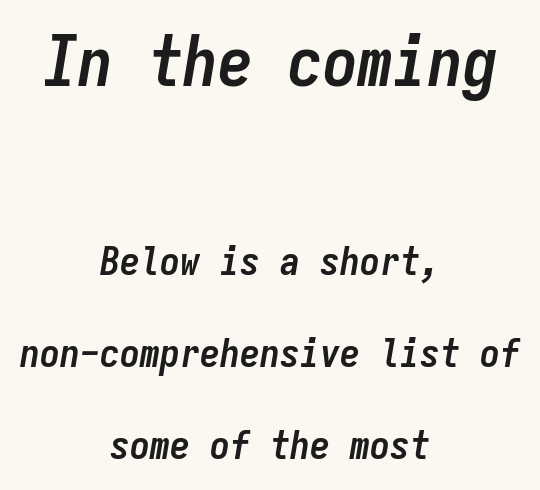
{"italic": "yes", "lean": "right", "slant_degrees": 9, "bold": "yes", "weight": "semibold", "width": "condensed", "stroke_contrast": "low", "x_height": "medium", "monospaced": "yes", "underline": "no", "align": "center", "line_spacing": "loose", "line_spacing_ratio": 2.31, "letter_spacing": "normal", "letter_spacing_em": 0.0, "larger_block": "first", "size_ratio": 1.75, "glyph_px": 70}
